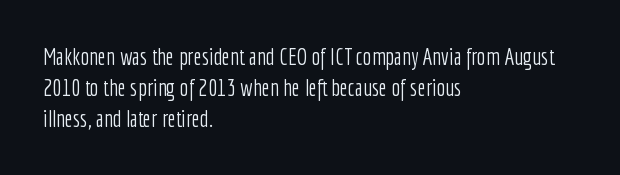
Descenders are the only things crossing below the line. The font sits on the lighter half of the weight spectrum, regular included. Does the copy run flush right? No — it runs flush left. Vertically, the passage feels balanced, rows spaced as you'd expect.
